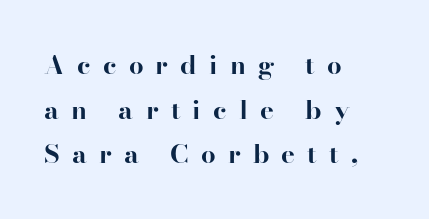
The image shows 26 px bold type, upright; set left-aligned, line spacing 1.72x, unusually wide letter spacing (+0.47 em), not underlined.
